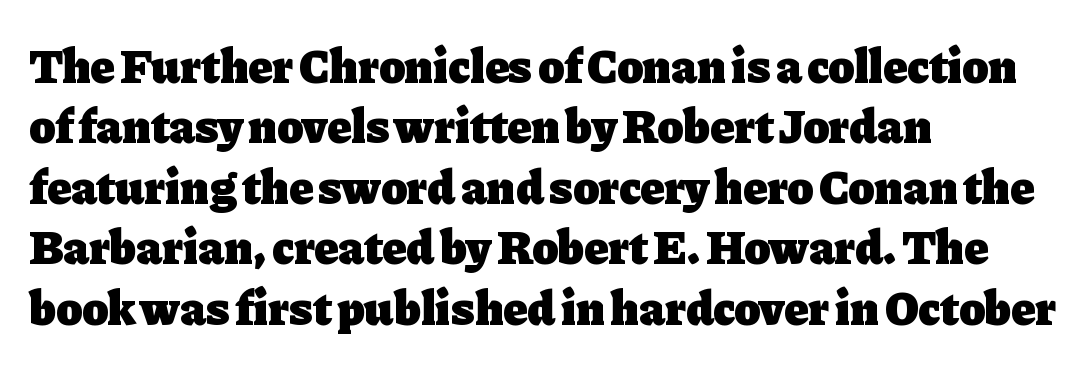
This sample is left-justified, so line endings fall wherever the words run out. The face used here is proportionally spaced, like ordinary book or web type. Small tapered or slab feet sit at the stroke ends, so this counts as serif. No italicization has been applied; the sample stays upright. What weight is shown? A full bold with thick strokes.
